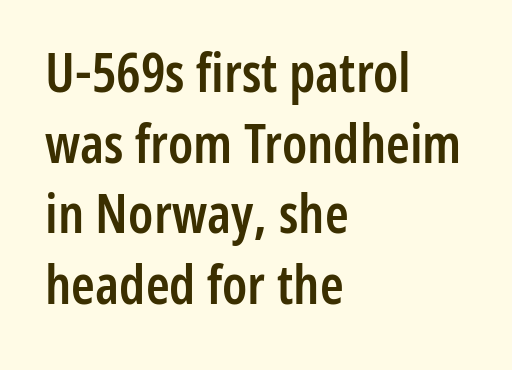
{"serif": "no", "italic": "no", "bold": "semi", "weight": "semibold", "width": "condensed", "stroke_contrast": "low", "x_height": "medium", "monospaced": "no", "underline": "no", "align": "left", "line_spacing": "normal", "line_spacing_ratio": 1.31, "letter_spacing": "normal", "letter_spacing_em": 0.0, "glyph_px": 54}
